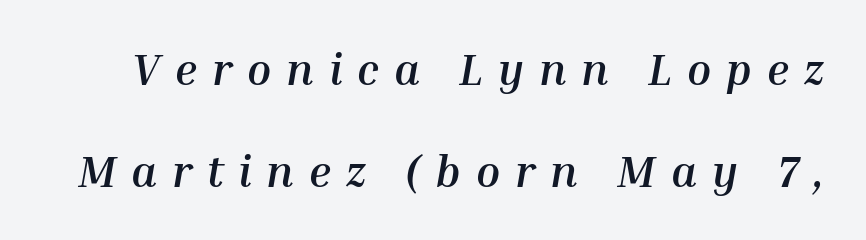
Q: Is the text bold? A: Yes.
Q: Is the text italic (slanted)? A: Yes, it leans right by about 10 degrees.
Q: Is the text underlined? A: No.
Q: Is the spacing between letters normal or unusually wide? A: Unusually wide.
Q: Is the spacing between lines tight, normal or loose? A: Loose.
Q: Width (condensed, normal, or wide)? A: Normal.
Q: Stroke contrast? A: Medium.
Q: x-height? A: Medium.
Q: Monospaced? A: No.
